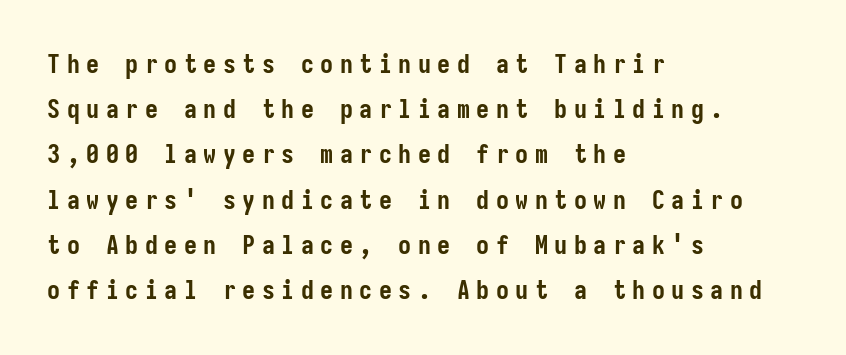
{"italic": "no", "bold": "yes", "underline": "no", "align": "left", "line_spacing_ratio": 1.74, "letter_spacing": "wide", "letter_spacing_em": 0.25, "glyph_px": 26}
